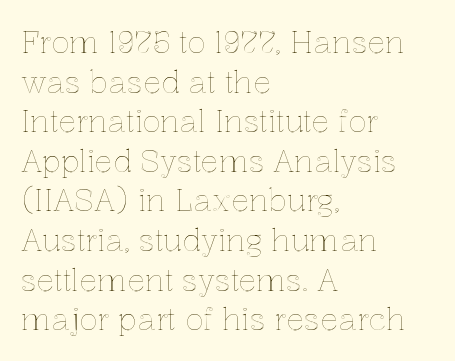
Q: Is the text italic (slanted)? A: No, it is upright.
Q: Is the text underlined? A: No.
Q: How is the paragraph aligned? A: Left-aligned.
Q: Is the spacing between letters normal or unusually wide? A: Normal.
Q: Is the spacing between lines tight, normal or loose? A: Normal.
Q: Width (condensed, normal, or wide)? A: Normal.
Q: x-height? A: Medium.
Q: Monospaced? A: No.
